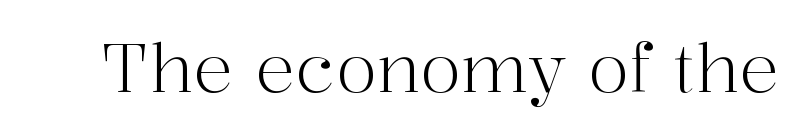
{"serif": "yes", "italic": "no", "bold": "no", "weight": "light", "width": "normal", "stroke_contrast": "high", "x_height": "medium", "monospaced": "no", "underline": "no", "letter_spacing": "normal", "letter_spacing_em": 0.0, "glyph_px": 67}
